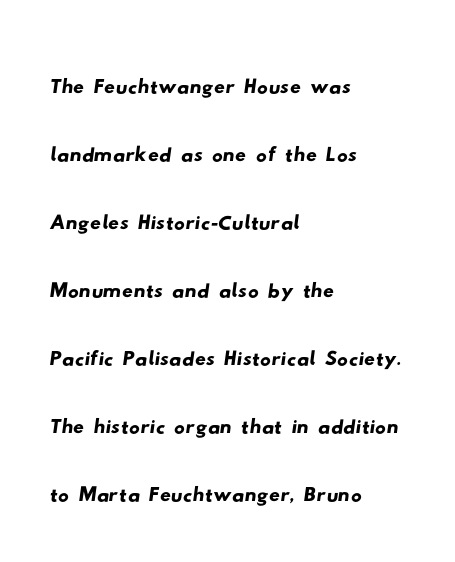
This sample has the flowing, uneven cadence of proportional lettering. Is this a sans? Yes — the strokes have no serifs. Each new line begins a customary step beneath the previous one. Leftover space on each line is placed entirely after the last word. Each word holds together tightly as a unit, with standard inter-letter gaps. Honestly, there is no underline to notice here at all.
